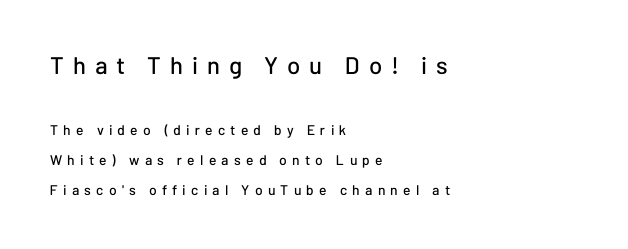
Q: Is the text italic (slanted)? A: No, it is upright.
Q: Is the text underlined? A: No.
Q: How is the paragraph aligned? A: Left-aligned.
Q: Is the spacing between letters normal or unusually wide? A: Unusually wide.
Q: Is the spacing between lines tight, normal or loose? A: Loose.
Q: Which block of text is set in a larger size, the first (top) or the second (bottom)? A: The first (top) one.
